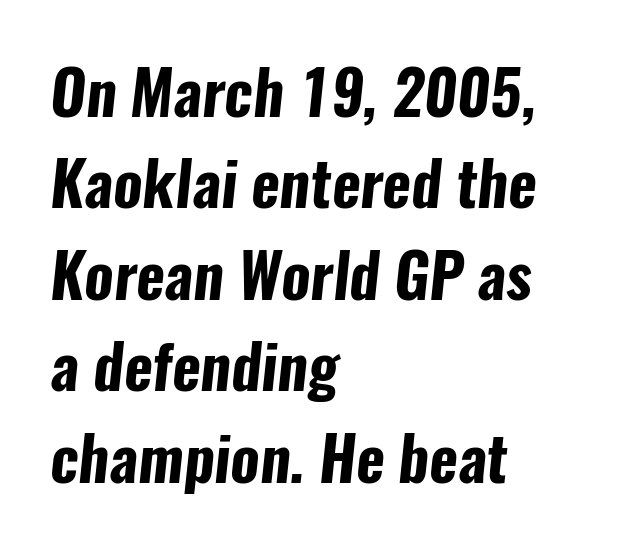
The image shows 61 px bold, condensed sans-serif type; set left-aligned, normal line spacing (1.5x), normal letter spacing, not underlined; low stroke contrast and a medium x-height.
